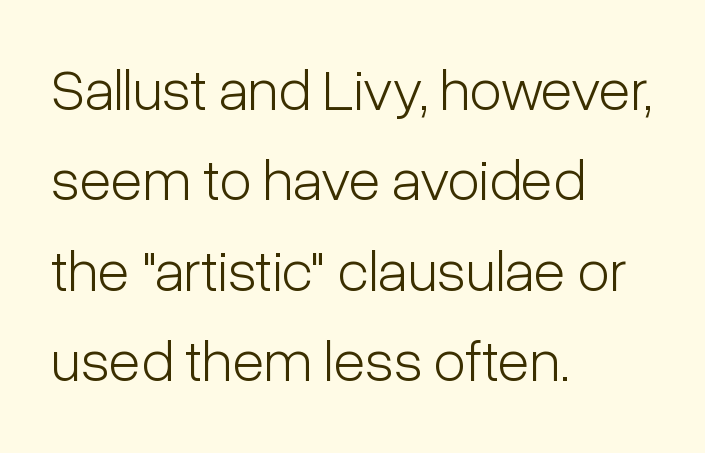
Q: Is the text bold? A: No.
Q: Is the text italic (slanted)? A: No, it is upright.
Q: Is the typeface a serif or a sans-serif typeface? A: Sans-serif.
Q: Is the text underlined? A: No.
Q: How is the paragraph aligned? A: Left-aligned.
Q: Is the spacing between letters normal or unusually wide? A: Normal.
Q: Is the spacing between lines tight, normal or loose? A: Normal.
Q: Width (condensed, normal, or wide)? A: Condensed.
Q: Stroke contrast? A: Low.
Q: x-height? A: Medium.
Q: Monospaced? A: No.
